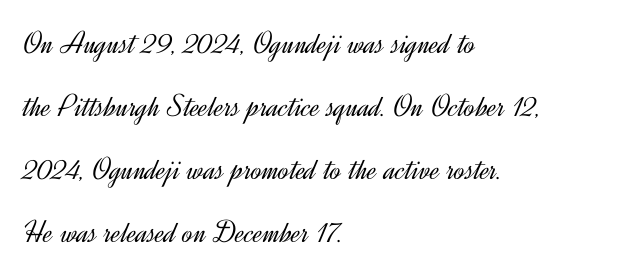
Q: Is the text bold? A: No.
Q: Is the text italic (slanted)? A: Yes.
Q: Is the typeface a serif or a sans-serif typeface? A: Sans-serif.
Q: Is the text underlined? A: No.
Q: How is the paragraph aligned? A: Left-aligned.
Q: Is the spacing between letters normal or unusually wide? A: Normal.
Q: Is the spacing between lines tight, normal or loose? A: Loose.
Q: Width (condensed, normal, or wide)? A: Normal.
Q: x-height? A: Small.
Q: Monospaced? A: No.
